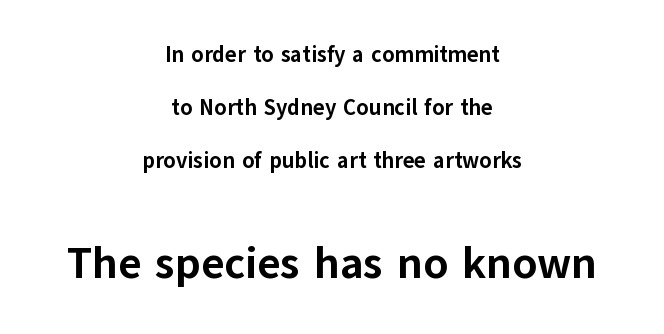
{"serif": "no", "italic": "no", "bold": "yes", "weight": "bold", "width": "normal", "stroke_contrast": "low", "x_height": "medium", "monospaced": "no", "underline": "no", "align": "center", "line_spacing": "loose", "line_spacing_ratio": 2.41, "letter_spacing": "normal", "letter_spacing_em": 0.0, "larger_block": "second", "size_ratio": 2.0, "glyph_px": 44}
